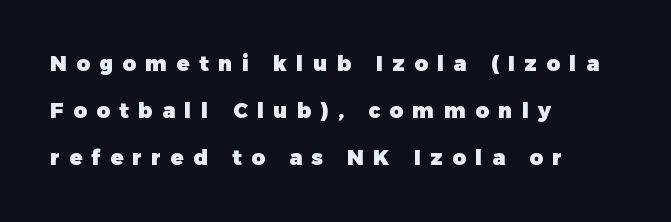
This is the regular roman posture of the typeface. Horizontal alignment here is leftward, the default for most running prose. The specimen omits any rule beneath the text block's lines. The designer dialed line spacing up above the default. The passage shown is emphatically bold.
